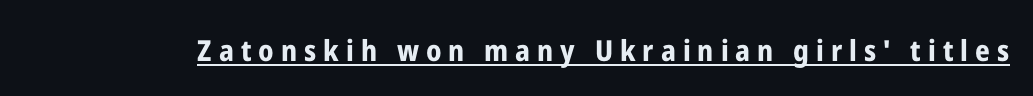
Q: Is the text bold? A: Yes.
Q: Is the text italic (slanted)? A: No, it is upright.
Q: Is the typeface a serif or a sans-serif typeface? A: Sans-serif.
Q: Is the text underlined? A: Yes.
Q: Is the spacing between letters normal or unusually wide? A: Unusually wide.
Q: Width (condensed, normal, or wide)? A: Condensed.
Q: Stroke contrast? A: Low.
Q: x-height? A: Medium.
Q: Monospaced? A: No.
